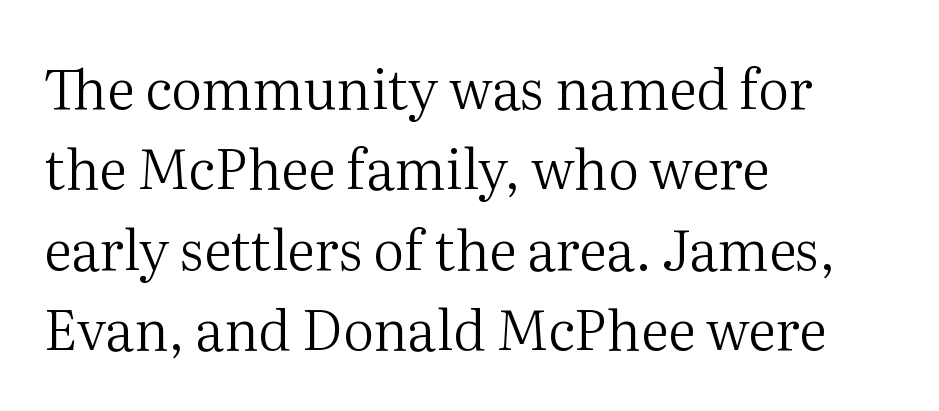
{"serif": "yes", "italic": "no", "bold": "no", "weight": "regular", "width": "normal", "stroke_contrast": "medium", "x_height": "medium", "monospaced": "no", "underline": "no", "align": "left", "line_spacing": "normal", "line_spacing_ratio": 1.46, "letter_spacing": "normal", "letter_spacing_em": 0.0, "glyph_px": 55}
